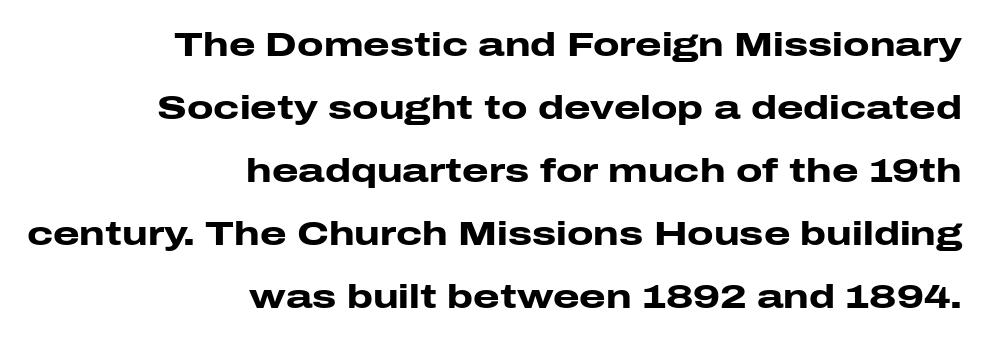
{"serif": "no", "italic": "no", "bold": "yes", "weight": "heavy", "width": "wide", "stroke_contrast": "low", "x_height": "medium", "monospaced": "no", "underline": "no", "align": "right", "line_spacing_ratio": 1.85, "letter_spacing": "normal", "letter_spacing_em": 0.0, "glyph_px": 34}
